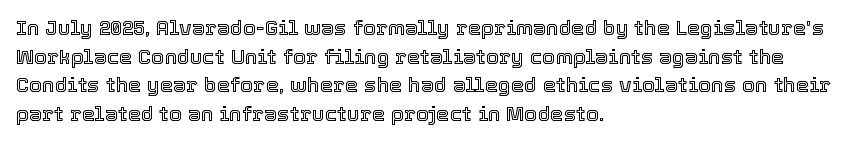
{"italic": "no", "underline": "no", "align": "left", "line_spacing": "normal", "line_spacing_ratio": 1.36, "letter_spacing": "normal", "letter_spacing_em": 0.0, "glyph_px": 21}
